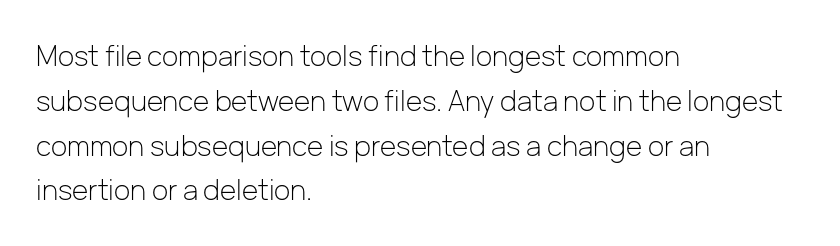
{"serif": "no", "italic": "no", "bold": "no", "weight": "light", "width": "normal", "stroke_contrast": "low", "x_height": "medium", "monospaced": "no", "underline": "no", "align": "left", "line_spacing": "normal", "line_spacing_ratio": 1.6, "letter_spacing": "normal", "letter_spacing_em": 0.0, "glyph_px": 28}
